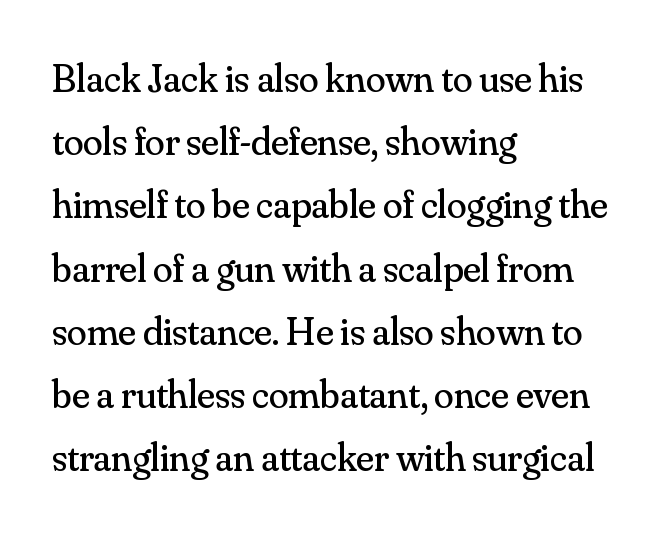
The image shows 40 px regular-weight serif type, upright; set left-aligned, normal line spacing (1.58x), normal letter spacing, not underlined; medium stroke contrast and a small x-height.
